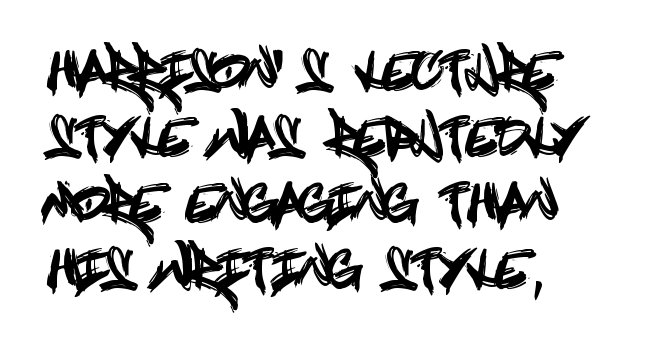
{"serif": "no", "width": "condensed", "x_height": "large", "underline": "no", "line_spacing": "normal", "line_spacing_ratio": 1.32, "letter_spacing": "normal", "letter_spacing_em": 0.0, "glyph_px": 50}
